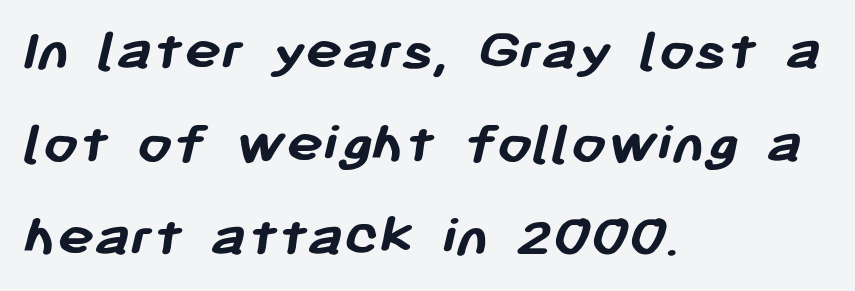
{"serif": "no", "bold": "yes", "weight": "semibold", "width": "normal", "stroke_contrast": "low", "x_height": "medium", "monospaced": "no", "underline": "no", "align": "left", "line_spacing": "normal", "line_spacing_ratio": 1.5, "letter_spacing": "normal", "letter_spacing_em": 0.0, "glyph_px": 62}
